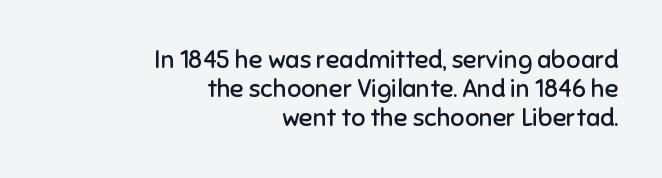
The image shows 25 px text type, upright; set right-aligned, line spacing 1.16x, normal letter spacing, not underlined.
